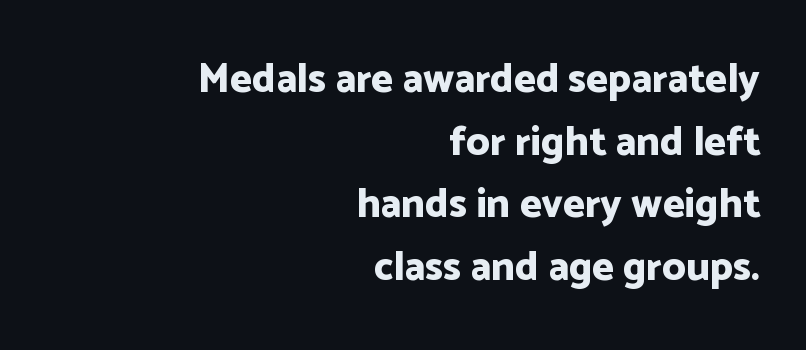
Q: Is the text bold? A: Yes.
Q: Is the text italic (slanted)? A: No, it is upright.
Q: Is the typeface a serif or a sans-serif typeface? A: Sans-serif.
Q: Is the text underlined? A: No.
Q: How is the paragraph aligned? A: Right-aligned.
Q: Is the spacing between letters normal or unusually wide? A: Normal.
Q: Is the spacing between lines tight, normal or loose? A: Normal.
Q: Width (condensed, normal, or wide)? A: Normal.
Q: Stroke contrast? A: Low.
Q: x-height? A: Medium.
Q: Monospaced? A: No.
